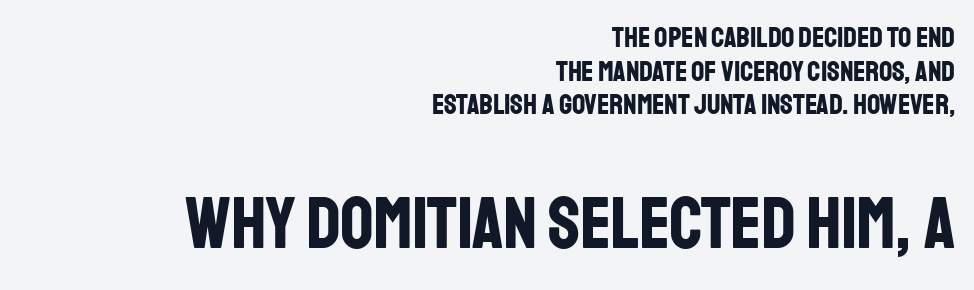
Each glyph is drawn with heavy, bold strokes. Every row of glyphs terminates at an identical x-position on the right. Nothing unusual about the tracking: characters are spaced as the font intends. Proportional: the letters do not fall into vertical columns. Letters rest on an invisible, unmarked baseline. Compare the two chunks: the lower has the greater cap height.
